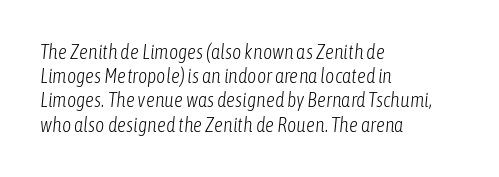
The image shows 20 px text type, italic (leaning right); set left-aligned, line spacing 1.21x, normal letter spacing, not underlined.
